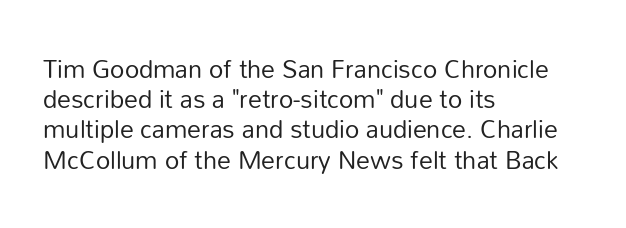
In terms of posture, this sample is upright. The rendering keeps characters at their native spacing. Caption: face not bold, strokes unweighted. The string is rendered with underlining switched off. Horizontal alignment here is leftward, the default for most running prose.
